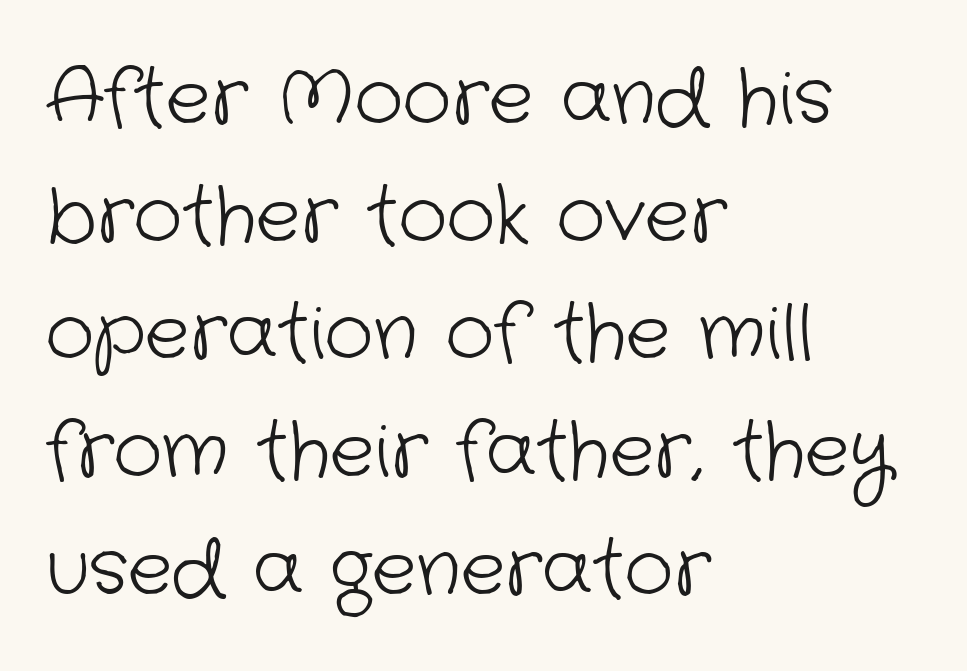
The image shows 75 px light sans-serif type; set left-aligned, normal line spacing (1.57x), normal letter spacing, not underlined; low stroke contrast and a medium x-height.
